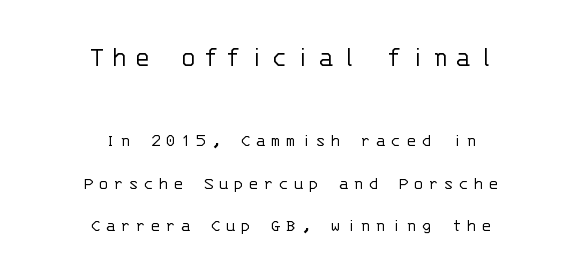
{"serif": "no", "italic": "no", "bold": "no", "weight": "light", "width": "normal", "stroke_contrast": "low", "x_height": "large", "monospaced": "yes", "underline": "no", "align": "center", "line_spacing": "loose", "line_spacing_ratio": 2.24, "letter_spacing": "wide", "letter_spacing_em": 0.25, "larger_block": "first", "size_ratio": 1.53, "glyph_px": 29}
